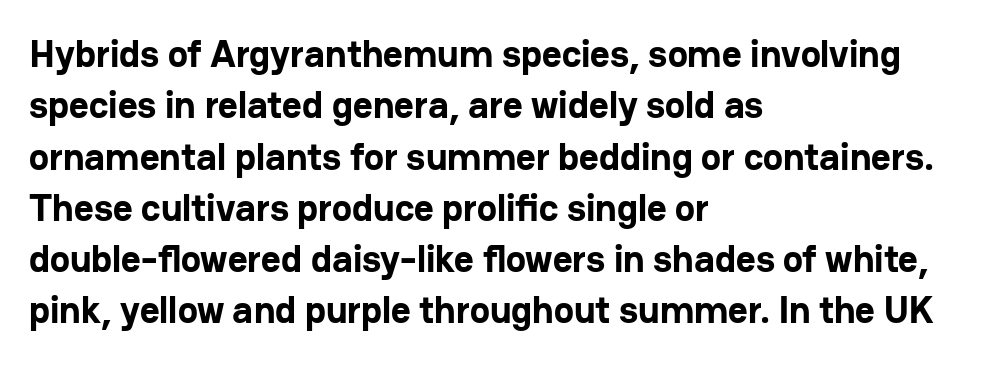
The passage shown is not underscored anywhere. A roman cut, with each character standing at attention. A student would call this left alignment; a typographer would say flush left, rag right. Inter-character spacing is left at the font's built-in metrics.
